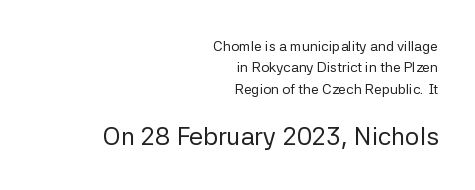
Q: Is the text bold? A: No.
Q: Is the text italic (slanted)? A: No, it is upright.
Q: Is the text underlined? A: No.
Q: How is the paragraph aligned? A: Right-aligned.
Q: Is the spacing between letters normal or unusually wide? A: Normal.
Q: Is the spacing between lines tight, normal or loose? A: Normal.
Q: Which block of text is set in a larger size, the first (top) or the second (bottom)? A: The second (bottom) one.
